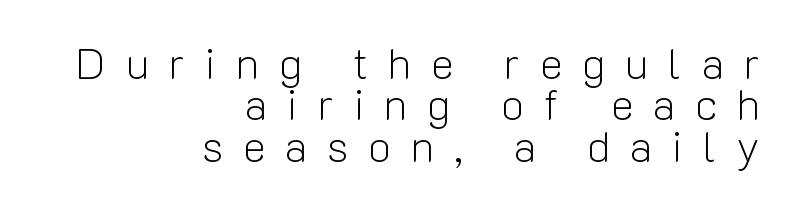
{"serif": "no", "italic": "no", "bold": "no", "weight": "light", "width": "normal", "stroke_contrast": "low", "x_height": "medium", "monospaced": "no", "underline": "no", "align": "right", "line_spacing": "tight", "line_spacing_ratio": 0.96, "letter_spacing": "wide", "letter_spacing_em": 0.46, "glyph_px": 43}
